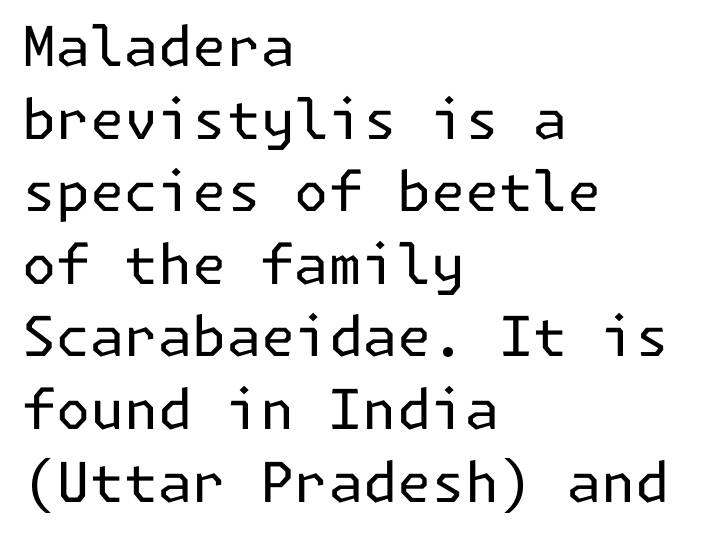
The image shows 55 px regular-weight sans-serif type, upright; set left-aligned, normal line spacing (1.32x), normal letter spacing, not underlined; low stroke contrast and a medium x-height.
